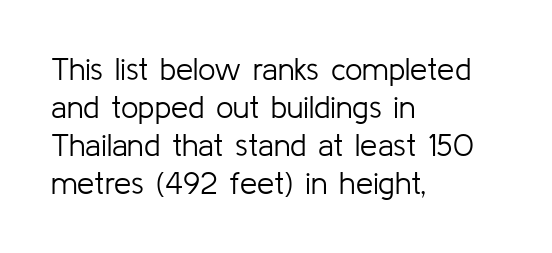
Q: Is the text bold? A: No.
Q: Is the text italic (slanted)? A: No, it is upright.
Q: Is the typeface a serif or a sans-serif typeface? A: Sans-serif.
Q: Is the text underlined? A: No.
Q: How is the paragraph aligned? A: Left-aligned.
Q: Is the spacing between letters normal or unusually wide? A: Normal.
Q: Width (condensed, normal, or wide)? A: Normal.
Q: Stroke contrast? A: Low.
Q: x-height? A: Medium.
Q: Monospaced? A: No.
